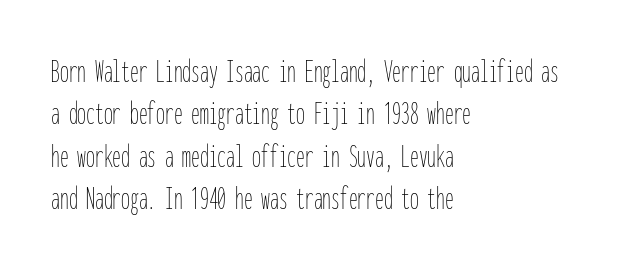
The image shows 35 px thin, condensed type, upright, monospaced; set left-aligned, line spacing 1.21x, normal letter spacing, not underlined; low stroke contrast and a medium x-height.
